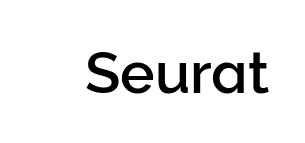
The image shows 58 px sans-serif type, upright; set normal letter spacing, not underlined; low stroke contrast and a medium x-height.
